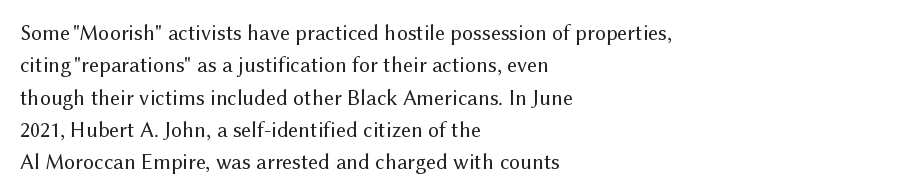
The image shows 22 px text type, upright; set left-aligned, normal line spacing (1.47x), normal letter spacing, not underlined.
